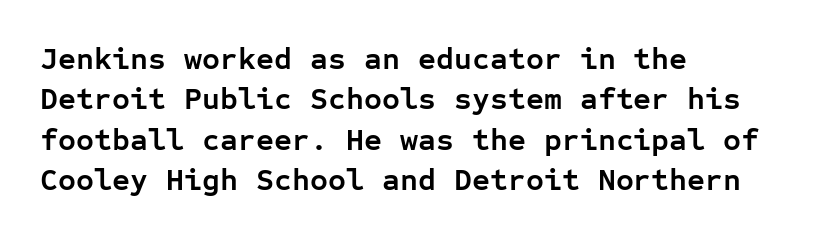
The image shows 31 px semibold sans-serif type, upright, monospaced; set left-aligned, normal line spacing (1.3x), normal letter spacing, not underlined; low stroke contrast and a medium x-height.
